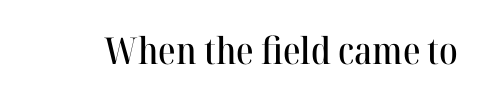
{"serif": "yes", "italic": "no", "width": "normal", "stroke_contrast": "high", "x_height": "medium", "monospaced": "no", "underline": "no", "letter_spacing": "normal", "letter_spacing_em": 0.0, "glyph_px": 37}
